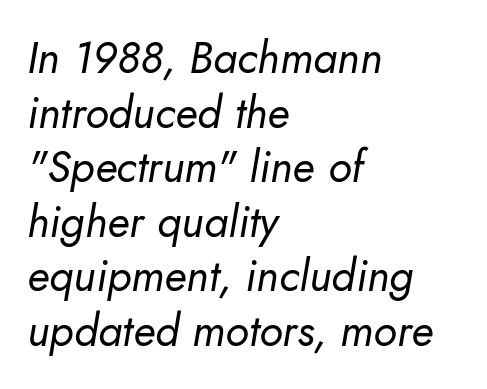
The image shows 44 px regular-weight type, italic (leaning right); set left-aligned, line spacing 1.24x, normal letter spacing, not underlined; low stroke contrast and a small x-height.
